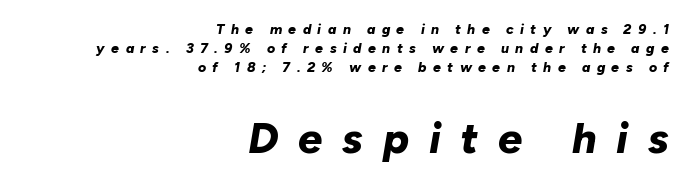
Q: Is the text bold? A: Yes.
Q: Is the text italic (slanted)? A: Yes, it leans right by about 10 degrees.
Q: Is the text underlined? A: No.
Q: How is the paragraph aligned? A: Right-aligned.
Q: Is the spacing between letters normal or unusually wide? A: Unusually wide.
Q: Is the spacing between lines tight, normal or loose? A: Normal.
Q: Which block of text is set in a larger size, the first (top) or the second (bottom)? A: The second (bottom) one.
Q: Width (condensed, normal, or wide)? A: Normal.
Q: Stroke contrast? A: Low.
Q: x-height? A: Medium.
Q: Monospaced? A: No.
